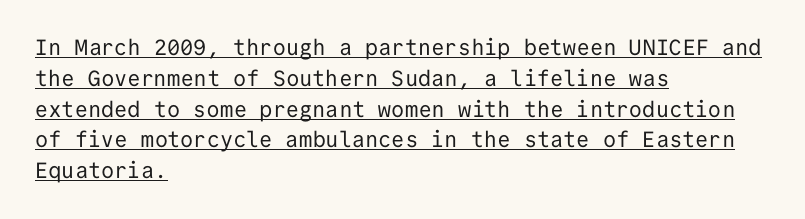
Q: Is the text bold? A: No.
Q: Is the text italic (slanted)? A: No, it is upright.
Q: Is the text underlined? A: Yes.
Q: How is the paragraph aligned? A: Left-aligned.
Q: Is the spacing between letters normal or unusually wide? A: Normal.
Q: Is the spacing between lines tight, normal or loose? A: Normal.
